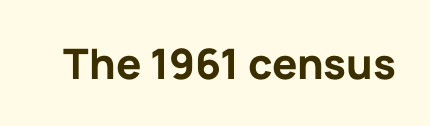
Clear beneath every line of the passage. What kind of face is this? One without serifs — a sans. Is the type bold? Yes — the strokes are clearly thick and heavy. Think of a printed novel: that variable character pitch is what you see here. The specimen reads as upright at a glance.
